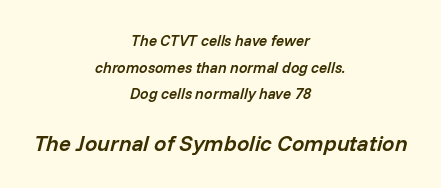
{"italic": "yes", "lean": "right", "slant_degrees": 14, "bold": "semi", "underline": "no", "align": "center", "line_spacing_ratio": 1.78, "letter_spacing": "normal", "letter_spacing_em": 0.0, "larger_block": "second", "size_ratio": 1.47, "glyph_px": 22}
